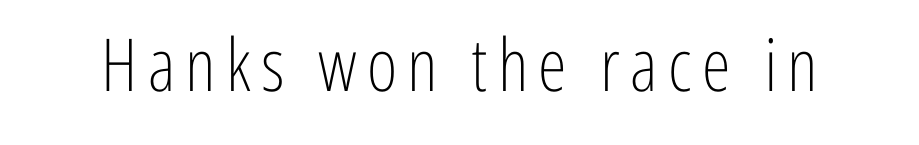
The image shows 73 px light, condensed sans-serif type, upright; set not underlined; low stroke contrast and a medium x-height.
